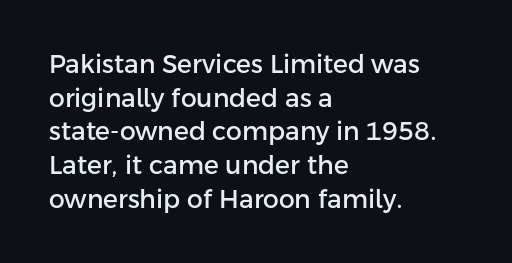
Caption: multi-line text, flush left, ragged right. The font's upright variant was chosen for this text. What stands out about the letter spacing? Nothing — it is the standard amount. Has an underline been added? It has not. This block has exactly the height ordinary leading produces.
